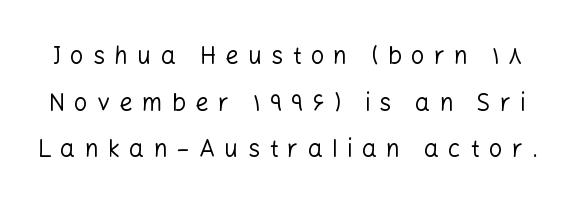
Q: Is the text bold? A: No.
Q: Is the text italic (slanted)? A: No, it is upright.
Q: Is the text underlined? A: No.
Q: Is the spacing between letters normal or unusually wide? A: Unusually wide.
Q: Is the spacing between lines tight, normal or loose? A: Loose.
